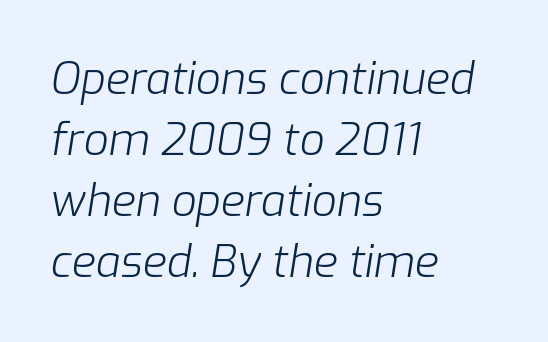
Q: Is the text bold? A: No.
Q: Is the text italic (slanted)? A: Yes, it leans right by about 9 degrees.
Q: Is the text underlined? A: No.
Q: How is the paragraph aligned? A: Left-aligned.
Q: Is the spacing between letters normal or unusually wide? A: Normal.
Q: Is the spacing between lines tight, normal or loose? A: Normal.
Q: Width (condensed, normal, or wide)? A: Normal.
Q: Stroke contrast? A: Low.
Q: x-height? A: Medium.
Q: Monospaced? A: No.
